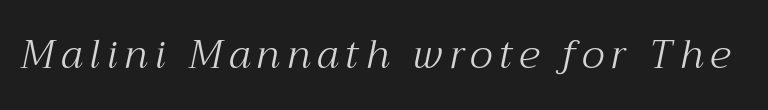
{"serif": "yes", "italic": "yes", "lean": "right", "slant_degrees": 12, "bold": "no", "weight": "light", "width": "normal", "stroke_contrast": "medium", "x_height": "medium", "monospaced": "no", "underline": "no", "glyph_px": 40}
